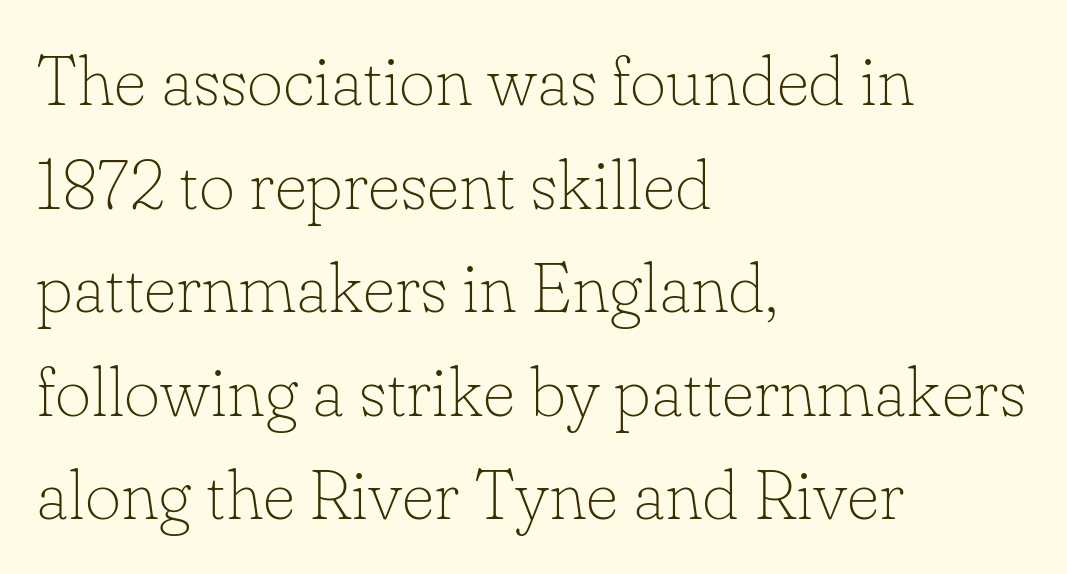
The typesetter chose a ragged-right arrangement here. The zone under the glyphs is completely vacant. This block has exactly the height ordinary leading produces. Weight: regular or lighter.
